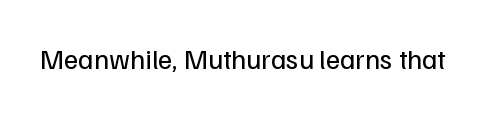
The specimen omits any rule beneath the text block's lines. Short note: letters normally spaced. Vertical strokes here are truly vertical. Note the varied advance widths — an 'i' is clearly narrower than an 'm'. The face used here is a sans, in the tradition of grotesques and geometrics.
